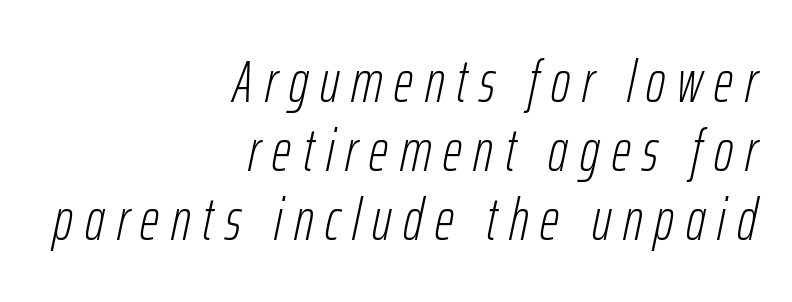
The image shows 59 px light, condensed type, italic (leaning right); set right-aligned, line spacing 1.17x, unusually wide letter spacing (+0.2 em), not underlined; low stroke contrast and a medium x-height.
